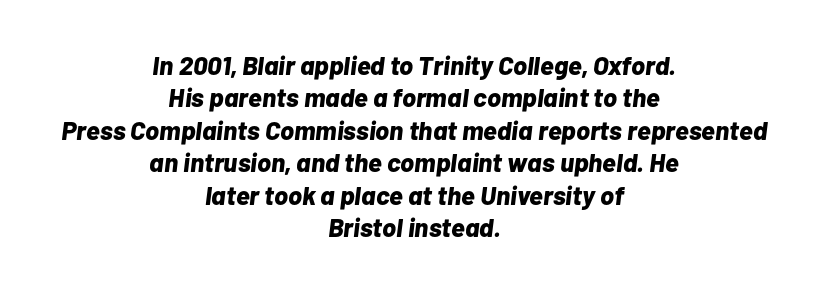
The image shows 26 px bold type, italic (leaning right); set centered, normal line spacing (1.25x), normal letter spacing, not underlined.
